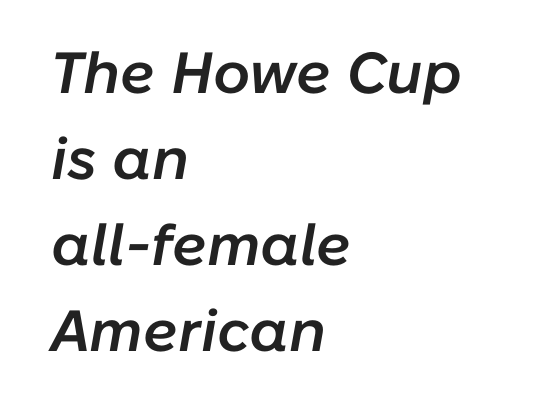
{"italic": "yes", "lean": "right", "slant_degrees": 10, "bold": "semi", "weight": "semibold", "width": "normal", "stroke_contrast": "low", "x_height": "medium", "monospaced": "no", "underline": "no", "align": "left", "line_spacing": "normal", "line_spacing_ratio": 1.48, "letter_spacing": "normal", "letter_spacing_em": 0.0, "glyph_px": 58}
